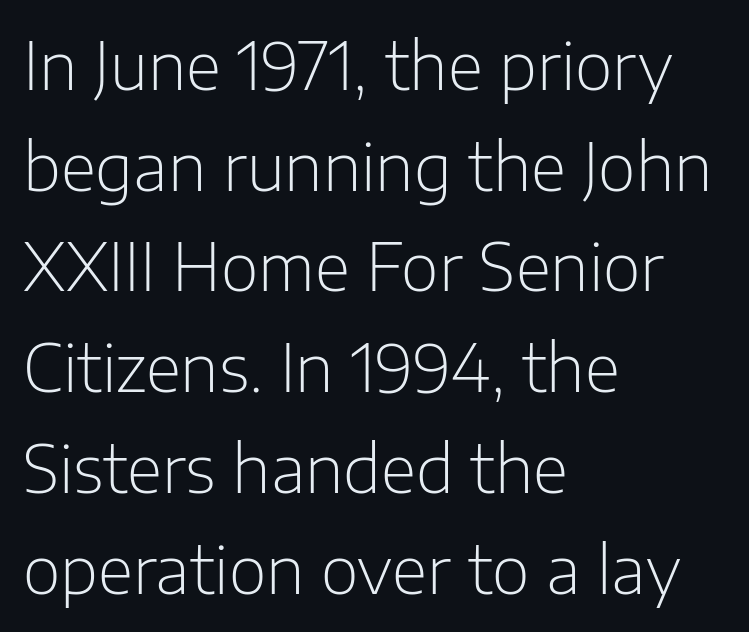
{"serif": "no", "italic": "no", "bold": "no", "weight": "light", "width": "normal", "stroke_contrast": "low", "x_height": "medium", "monospaced": "no", "underline": "no", "align": "left", "line_spacing": "normal", "line_spacing_ratio": 1.55, "letter_spacing": "normal", "letter_spacing_em": 0.0, "glyph_px": 65}
